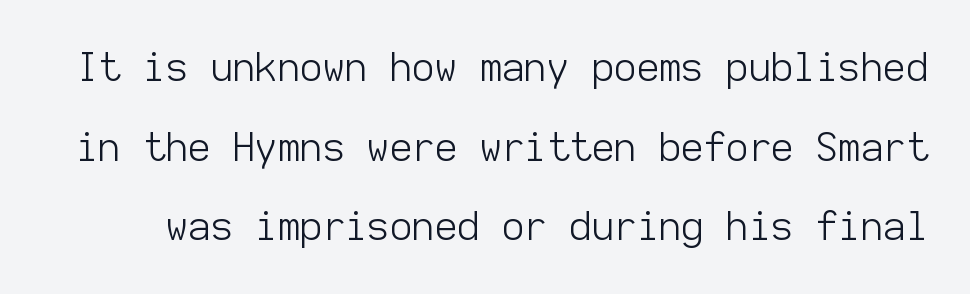
Q: Is the text bold? A: No.
Q: Is the text italic (slanted)? A: No, it is upright.
Q: Is the typeface a serif or a sans-serif typeface? A: Sans-serif.
Q: Is the text underlined? A: No.
Q: Is the spacing between letters normal or unusually wide? A: Normal.
Q: Is the spacing between lines tight, normal or loose? A: Loose.
Q: Width (condensed, normal, or wide)? A: Normal.
Q: Stroke contrast? A: Low.
Q: x-height? A: Medium.
Q: Monospaced? A: Yes.
